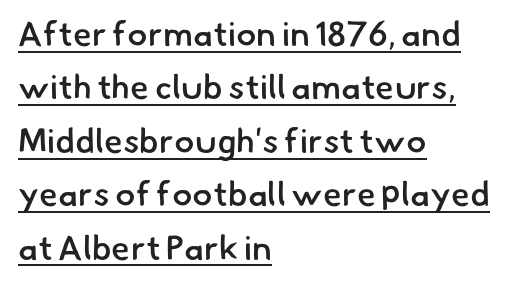
{"serif": "no", "bold": "semi", "weight": "semibold", "width": "normal", "stroke_contrast": "low", "x_height": "small", "monospaced": "no", "underline": "yes", "align": "left", "line_spacing": "normal", "line_spacing_ratio": 1.57, "letter_spacing": "normal", "letter_spacing_em": 0.0, "glyph_px": 34}
